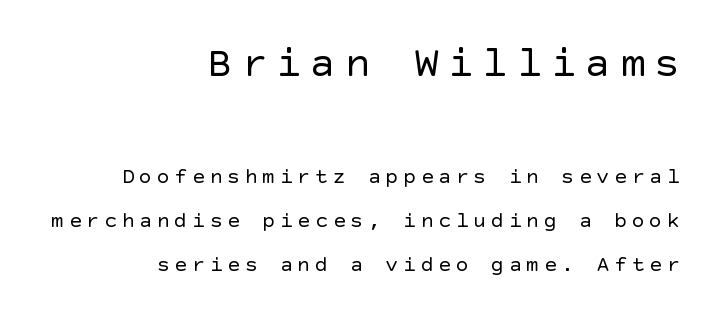
The rendering shrinks the type as you move from the upper chunk to the lower. Posture: straight, roman, zero tilt. The block of text is sparse from top to bottom, with ample space between rows. The lines are quadded right. Note: no serifs on the glyphs. Stems here are at most as thick as an everyday book face.
